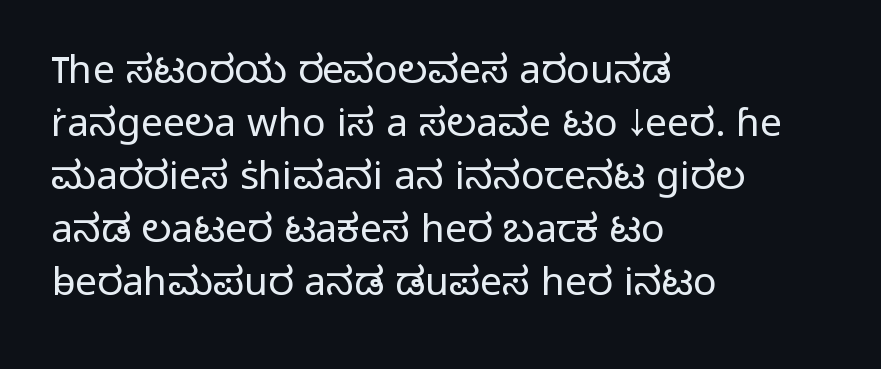
The image shows 39 px light sans-serif type, upright; set left-aligned, normal line spacing (1.36x), normal letter spacing, not underlined; low stroke contrast and a medium x-height.
